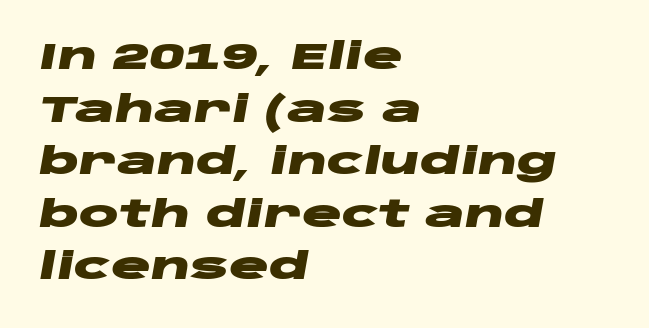
Q: Is the text bold? A: Yes.
Q: Is the text italic (slanted)? A: Yes, it leans right by about 10 degrees.
Q: Is the text underlined? A: No.
Q: How is the paragraph aligned? A: Left-aligned.
Q: Is the spacing between letters normal or unusually wide? A: Normal.
Q: Is the spacing between lines tight, normal or loose? A: Normal.
Q: Width (condensed, normal, or wide)? A: Wide.
Q: Stroke contrast? A: Low.
Q: x-height? A: Large.
Q: Monospaced? A: No.
